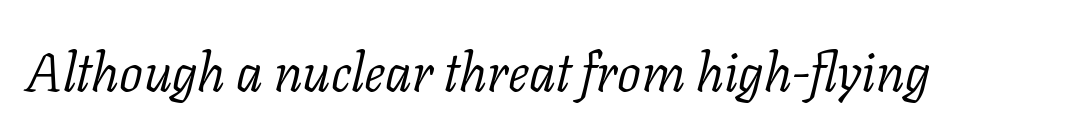
Q: Is the text bold? A: No.
Q: Is the text italic (slanted)? A: Yes, it leans right by about 11 degrees.
Q: Is the typeface a serif or a sans-serif typeface? A: Serif.
Q: Is the text underlined? A: No.
Q: Is the spacing between letters normal or unusually wide? A: Normal.
Q: Width (condensed, normal, or wide)? A: Normal.
Q: Stroke contrast? A: Low.
Q: x-height? A: Medium.
Q: Monospaced? A: No.
